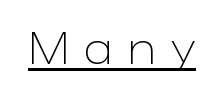
Weight: regular or lighter. The rendering uses the underline text-decoration. The horizontal fit of the characters is loose and conspicuously gappy. Observe the absence of serifs on each vertical stroke in this sample.
